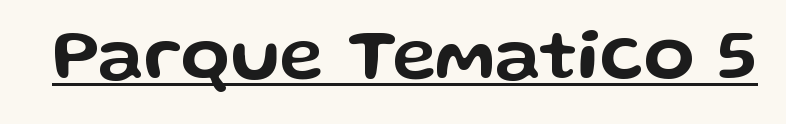
You can tell from the bare stems that sans-serif type was used. Here the glyphs are tracked normally, forming tight word shapes. This sample has the flowing, uneven cadence of proportional lettering. Underline: present. No italicization has been applied; the sample stays upright.
